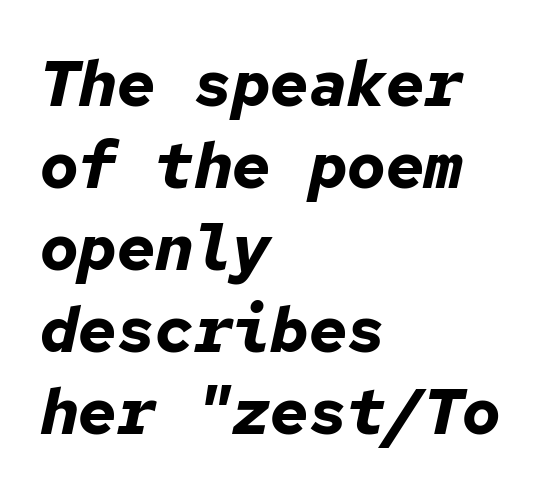
Q: Is the text bold? A: Yes.
Q: Is the text italic (slanted)? A: Yes, it leans right by about 12 degrees.
Q: Is the text underlined? A: No.
Q: How is the paragraph aligned? A: Left-aligned.
Q: Is the spacing between letters normal or unusually wide? A: Normal.
Q: Is the spacing between lines tight, normal or loose? A: Normal.
Q: Width (condensed, normal, or wide)? A: Normal.
Q: Stroke contrast? A: Low.
Q: x-height? A: Medium.
Q: Monospaced? A: Yes.
